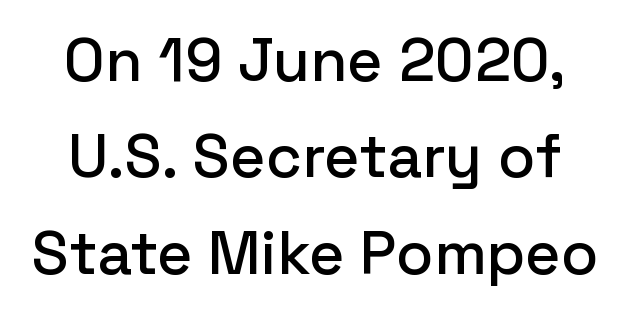
Q: Is the text italic (slanted)? A: No, it is upright.
Q: Is the typeface a serif or a sans-serif typeface? A: Sans-serif.
Q: Is the text underlined? A: No.
Q: Is the spacing between letters normal or unusually wide? A: Normal.
Q: Is the spacing between lines tight, normal or loose? A: Normal.
Q: Width (condensed, normal, or wide)? A: Normal.
Q: Stroke contrast? A: Low.
Q: x-height? A: Medium.
Q: Monospaced? A: No.
